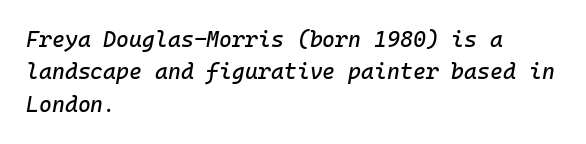
Rule under the text: the space is simply empty. The typesetter chose a ragged-right arrangement here. Honestly, the letter spacing is just normal — you wouldn't notice it. Slant detected: the letters are inclined. Quick note: interline space is typical.
